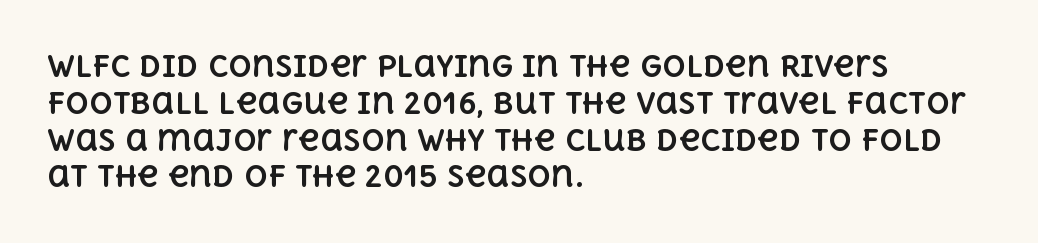
{"italic": "no", "bold": "yes", "weight": "bold", "width": "normal", "x_height": "large", "monospaced": "no", "underline": "no", "align": "left", "line_spacing": "normal", "line_spacing_ratio": 1.27, "letter_spacing": "normal", "letter_spacing_em": 0.0, "glyph_px": 29}
